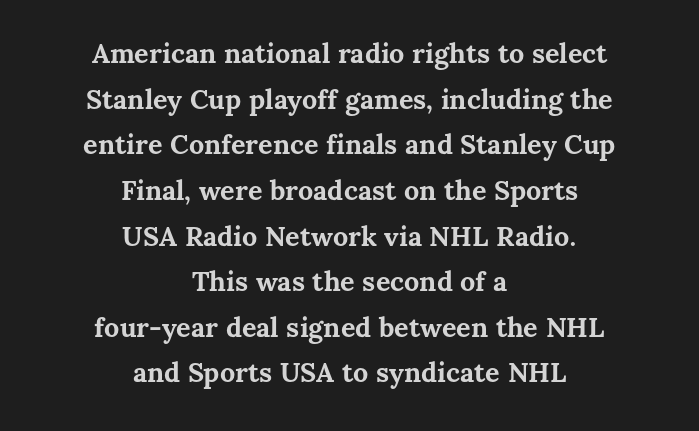
The image shows 27 px bold type, upright; set centered, normal line spacing (1.69x), normal letter spacing, not underlined.
